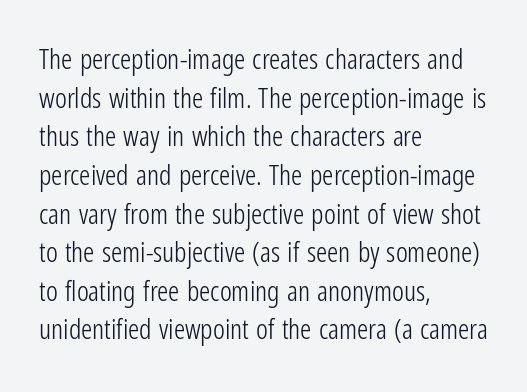
{"serif": "no", "italic": "no", "bold": "no", "weight": "light", "width": "condensed", "stroke_contrast": "low", "x_height": "medium", "monospaced": "no", "underline": "no", "align": "left", "line_spacing": "normal", "line_spacing_ratio": 1.38, "letter_spacing": "normal", "letter_spacing_em": 0.0, "glyph_px": 28}
